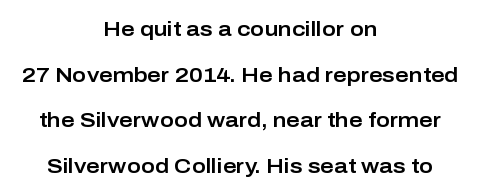
A typesetter would call this zero additional tracking. Does the copy run flush right? No — it is centered line by line. Each new line begins a long way beneath the previous one. Notice how the stems are strictly vertical — no italics here. Anything drawn beneath the words? Only blank space.
